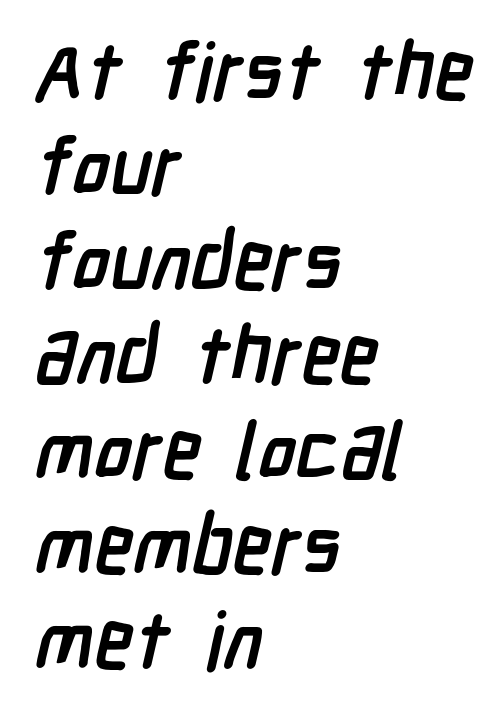
Q: Is the text bold? A: Yes.
Q: Is the typeface a serif or a sans-serif typeface? A: Sans-serif.
Q: Is the text underlined? A: No.
Q: How is the paragraph aligned? A: Left-aligned.
Q: Is the spacing between letters normal or unusually wide? A: Normal.
Q: Width (condensed, normal, or wide)? A: Condensed.
Q: Stroke contrast? A: Low.
Q: x-height? A: Medium.
Q: Monospaced? A: No.
